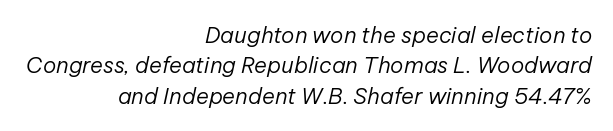
The image shows 22 px text type, italic (leaning right); set right-aligned, normal line spacing (1.38x), normal letter spacing, not underlined.
